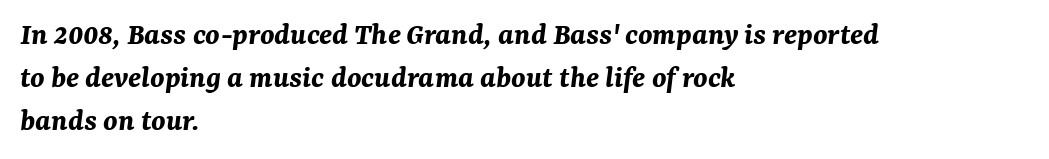
Q: Is the text bold? A: Yes.
Q: Is the text italic (slanted)? A: Yes, it leans right by about 7 degrees.
Q: Is the text underlined? A: No.
Q: How is the paragraph aligned? A: Left-aligned.
Q: Is the spacing between letters normal or unusually wide? A: Normal.
Q: Is the spacing between lines tight, normal or loose? A: Normal.
Q: Width (condensed, normal, or wide)? A: Normal.
Q: Stroke contrast? A: Medium.
Q: x-height? A: Medium.
Q: Monospaced? A: No.
